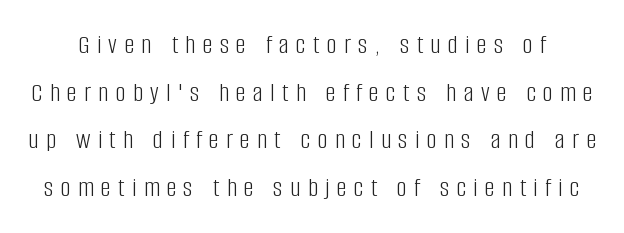
{"italic": "no", "bold": "no", "underline": "no", "line_spacing_ratio": 1.76, "letter_spacing": "wide", "letter_spacing_em": 0.28, "glyph_px": 27}
